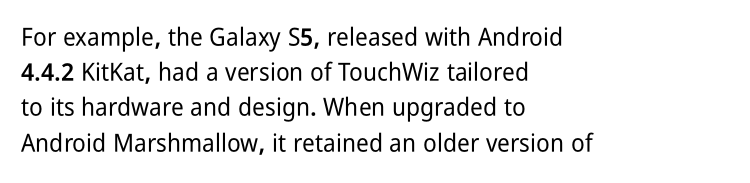
{"italic": "no", "underline": "no", "align": "left", "line_spacing": "normal", "line_spacing_ratio": 1.41, "letter_spacing": "normal", "letter_spacing_em": 0.0, "glyph_px": 25}
